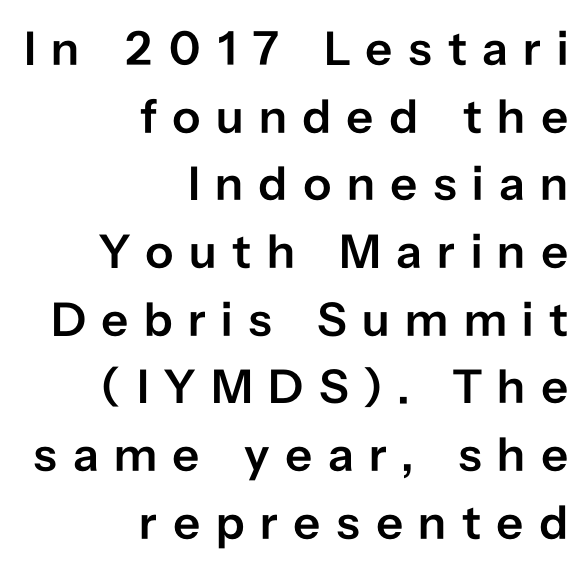
The image shows 48 px semibold sans-serif type, upright; set right-aligned, normal line spacing (1.41x), unusually wide letter spacing (+0.32 em), not underlined; low stroke contrast and a medium x-height.
